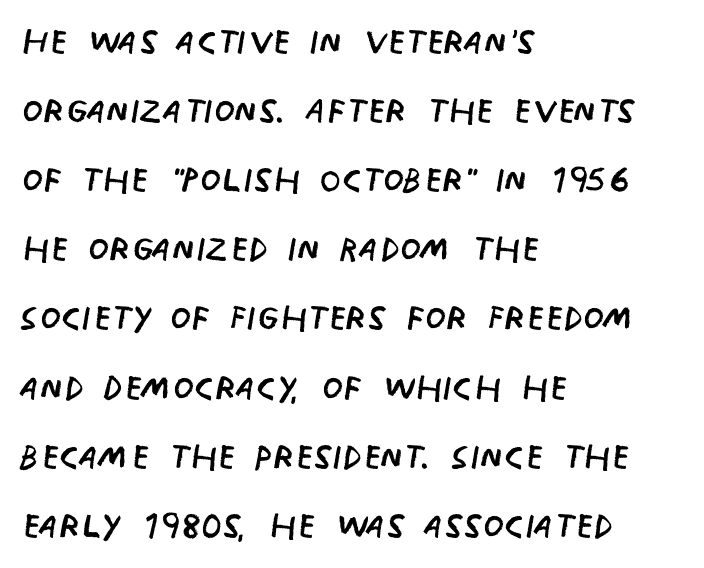
Q: Is the text bold? A: No.
Q: Is the typeface a serif or a sans-serif typeface? A: Sans-serif.
Q: Is the text underlined? A: No.
Q: How is the paragraph aligned? A: Left-aligned.
Q: Is the spacing between letters normal or unusually wide? A: Normal.
Q: Is the spacing between lines tight, normal or loose? A: Normal.
Q: Width (condensed, normal, or wide)? A: Condensed.
Q: Stroke contrast? A: Low.
Q: x-height? A: Large.
Q: Monospaced? A: No.
